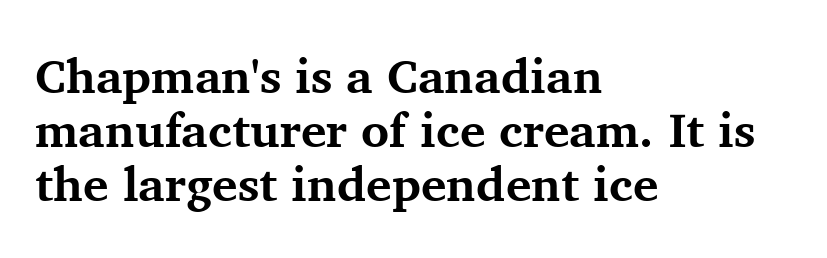
Q: Is the text bold? A: Yes.
Q: Is the text italic (slanted)? A: No, it is upright.
Q: Is the typeface a serif or a sans-serif typeface? A: Serif.
Q: Is the text underlined? A: No.
Q: How is the paragraph aligned? A: Left-aligned.
Q: Is the spacing between letters normal or unusually wide? A: Normal.
Q: Is the spacing between lines tight, normal or loose? A: Tight.
Q: Width (condensed, normal, or wide)? A: Normal.
Q: Stroke contrast? A: Medium.
Q: x-height? A: Medium.
Q: Monospaced? A: No.
